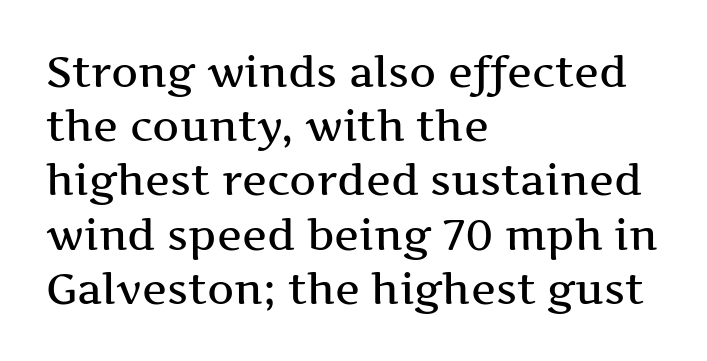
The image shows 42 px wide serif type, upright; set left-aligned, normal line spacing (1.29x), normal letter spacing, not underlined; medium stroke contrast and a medium x-height.
